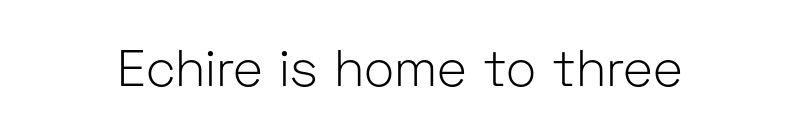
Q: Is the text bold? A: No.
Q: Is the text italic (slanted)? A: No, it is upright.
Q: Is the typeface a serif or a sans-serif typeface? A: Sans-serif.
Q: Is the text underlined? A: No.
Q: Is the spacing between letters normal or unusually wide? A: Normal.
Q: Width (condensed, normal, or wide)? A: Normal.
Q: Stroke contrast? A: Low.
Q: x-height? A: Medium.
Q: Monospaced? A: No.
